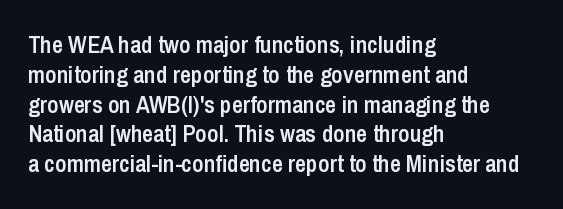
Q: Is the text bold? A: Semi-bold.
Q: Is the text italic (slanted)? A: No, it is upright.
Q: Is the text underlined? A: No.
Q: How is the paragraph aligned? A: Left-aligned.
Q: Is the spacing between letters normal or unusually wide? A: Normal.
